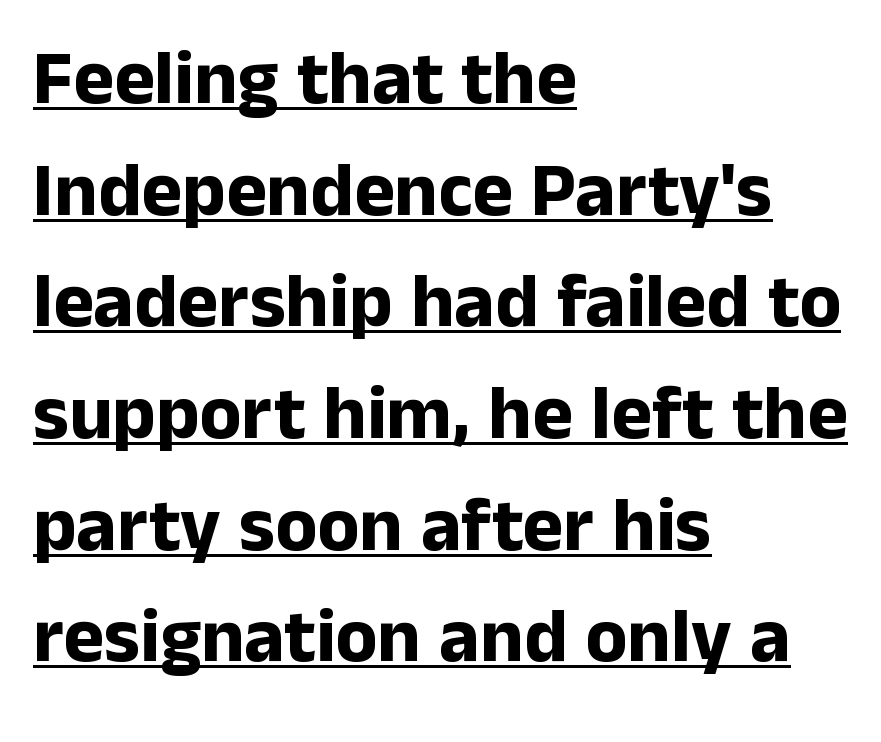
{"serif": "no", "italic": "no", "bold": "yes", "weight": "bold", "width": "normal", "stroke_contrast": "low", "x_height": "medium", "monospaced": "no", "underline": "yes", "align": "left", "line_spacing": "normal", "line_spacing_ratio": 1.45, "letter_spacing": "normal", "letter_spacing_em": 0.0, "glyph_px": 77}
